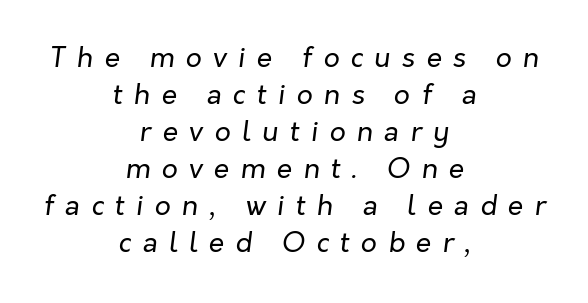
{"italic": "yes", "lean": "right", "slant_degrees": 7, "bold": "no", "weight": "regular", "width": "normal", "stroke_contrast": "low", "x_height": "medium", "monospaced": "no", "underline": "no", "align": "center", "line_spacing": "normal", "line_spacing_ratio": 1.32, "letter_spacing": "wide", "letter_spacing_em": 0.4, "glyph_px": 28}
